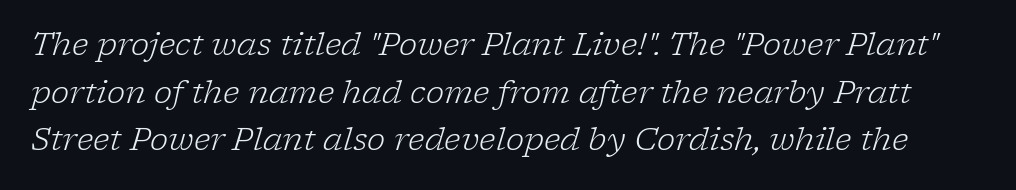
Q: Is the text bold? A: No.
Q: Is the text italic (slanted)? A: Yes, it leans right by about 17 degrees.
Q: Is the typeface a serif or a sans-serif typeface? A: Serif.
Q: Is the text underlined? A: No.
Q: Is the spacing between letters normal or unusually wide? A: Normal.
Q: Is the spacing between lines tight, normal or loose? A: Normal.
Q: Width (condensed, normal, or wide)? A: Normal.
Q: Stroke contrast? A: Low.
Q: x-height? A: Medium.
Q: Monospaced? A: No.
